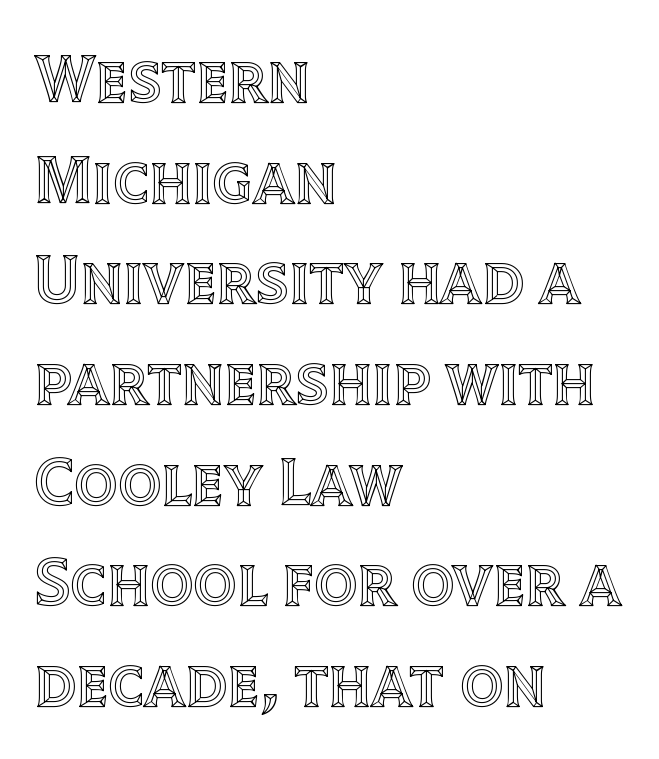
The image shows 68 px text type, upright; set left-aligned, normal line spacing (1.48x), normal letter spacing, not underlined; a large x-height.
